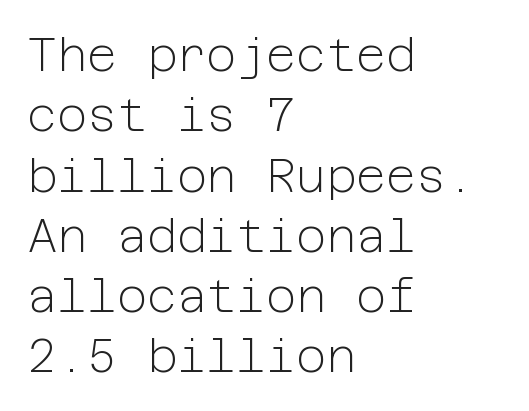
Caption: multi-line text, flush left, ragged right. This sample uses plain, unmodified letter spacing. Is there much room between lines? A standard amount, neither cramped nor airy. Check under the words: just untouched page. In terms of posture, this sample is upright.
